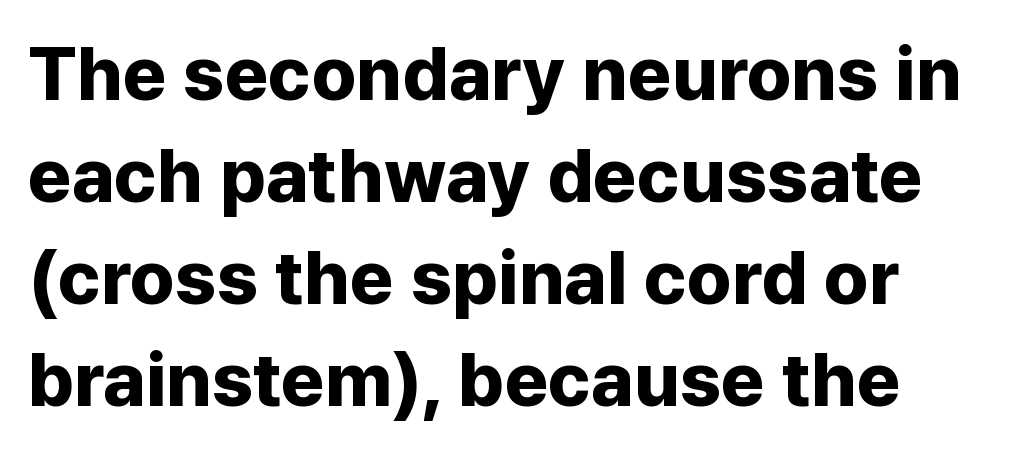
Q: Is the text bold? A: Yes.
Q: Is the text italic (slanted)? A: No, it is upright.
Q: Is the typeface a serif or a sans-serif typeface? A: Sans-serif.
Q: Is the text underlined? A: No.
Q: Is the spacing between letters normal or unusually wide? A: Normal.
Q: Is the spacing between lines tight, normal or loose? A: Normal.
Q: Width (condensed, normal, or wide)? A: Normal.
Q: Stroke contrast? A: Low.
Q: x-height? A: Medium.
Q: Monospaced? A: No.
